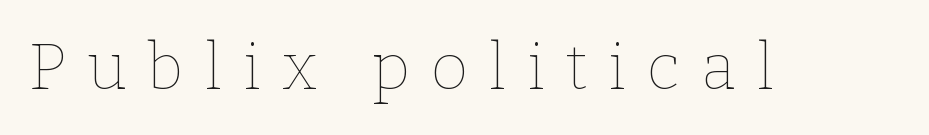
The image shows 65 px thin type, upright; set unusually wide letter spacing (+0.32 em), not underlined; low stroke contrast and a medium x-height.
